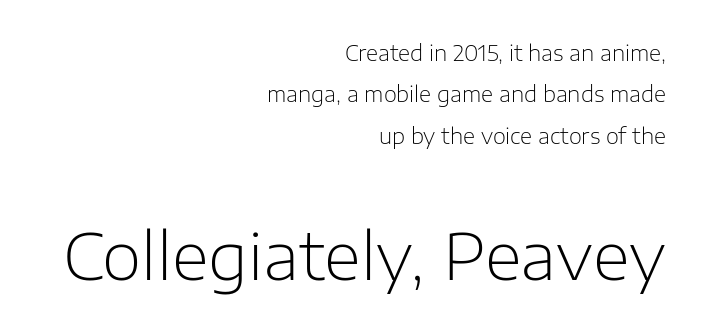
Q: Is the text bold? A: No.
Q: Is the text italic (slanted)? A: No, it is upright.
Q: Is the typeface a serif or a sans-serif typeface? A: Sans-serif.
Q: Is the text underlined? A: No.
Q: How is the paragraph aligned? A: Right-aligned.
Q: Is the spacing between letters normal or unusually wide? A: Normal.
Q: Is the spacing between lines tight, normal or loose? A: Loose.
Q: Which block of text is set in a larger size, the first (top) or the second (bottom)? A: The second (bottom) one.
Q: Width (condensed, normal, or wide)? A: Normal.
Q: Stroke contrast? A: Low.
Q: x-height? A: Medium.
Q: Monospaced? A: No.
